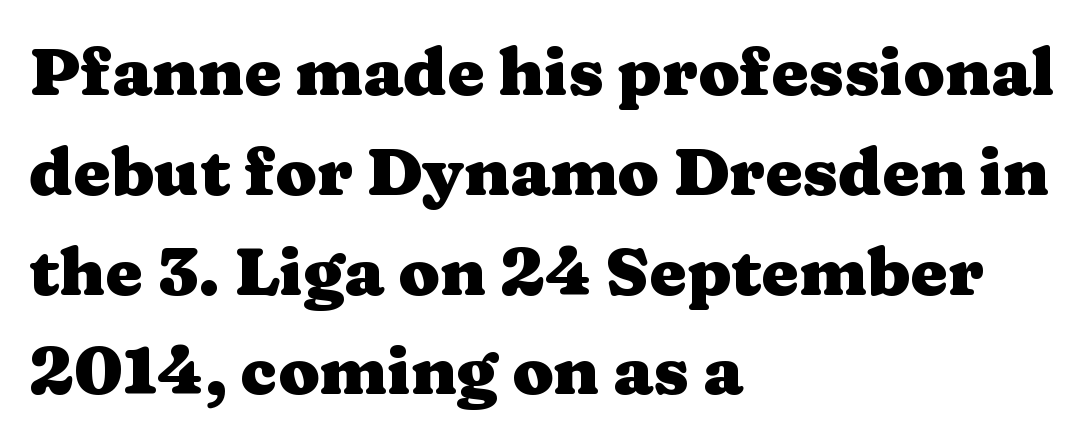
The image shows 67 px heavy, wide serif type, upright; set left-aligned, normal line spacing (1.49x), normal letter spacing, not underlined; medium stroke contrast and a medium x-height.
